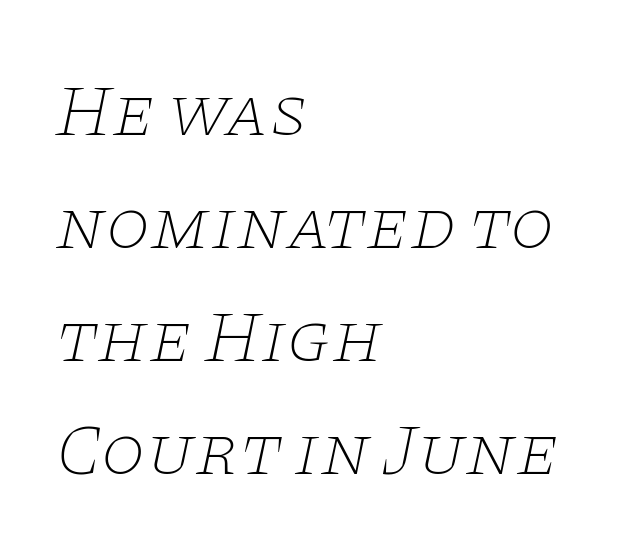
Observe the serifs anchoring each vertical stroke in this sample. Here the designer chose a conventional face with non-uniform glyph widths. Students, observe: this is what conventionally led text looks like. Has an underline been added? It has not.
